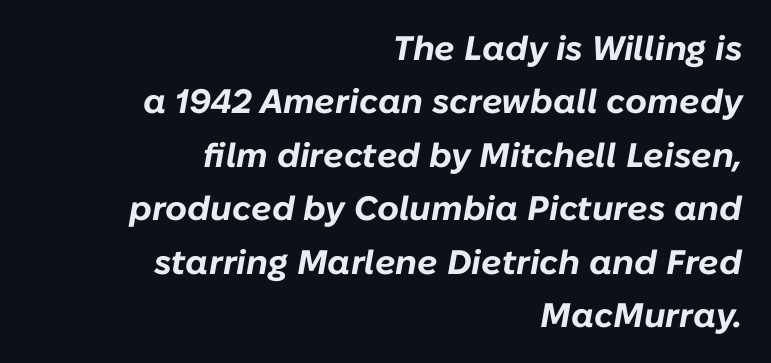
Q: Is the text bold? A: Yes.
Q: Is the text italic (slanted)? A: Yes, it leans right by about 10 degrees.
Q: Is the text underlined? A: No.
Q: How is the paragraph aligned? A: Right-aligned.
Q: Is the spacing between letters normal or unusually wide? A: Normal.
Q: Is the spacing between lines tight, normal or loose? A: Normal.
Q: Width (condensed, normal, or wide)? A: Normal.
Q: Stroke contrast? A: Low.
Q: x-height? A: Medium.
Q: Monospaced? A: No.
